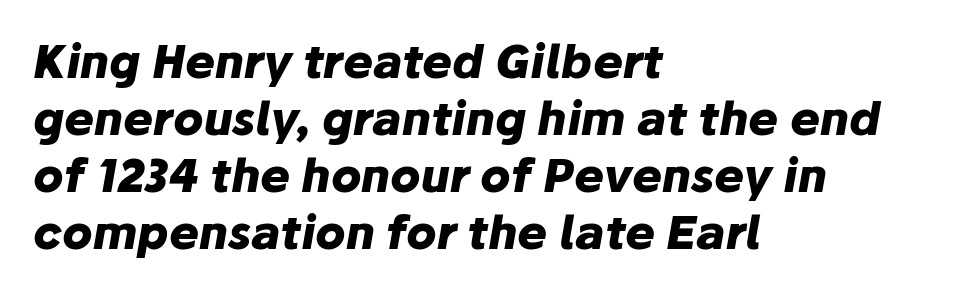
Casual observation: everything's shoved over to the left. Pretty heavy lettering here — definitely bold. Would a proofreader flag this as italicized? Yes. How are the letters spaced? Ordinarily, with no added tracking.
